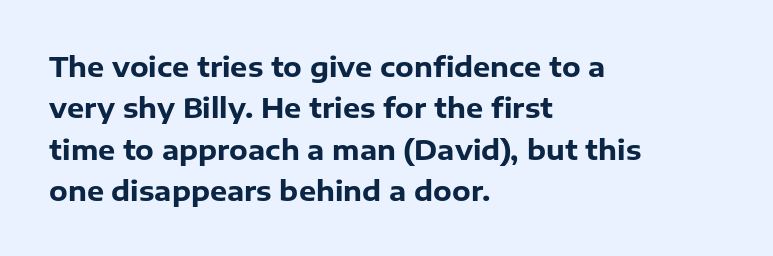
Q: Is the text bold? A: Yes.
Q: Is the text italic (slanted)? A: No, it is upright.
Q: Is the text underlined? A: No.
Q: How is the paragraph aligned? A: Left-aligned.
Q: Is the spacing between letters normal or unusually wide? A: Normal.
Q: Is the spacing between lines tight, normal or loose? A: Normal.
